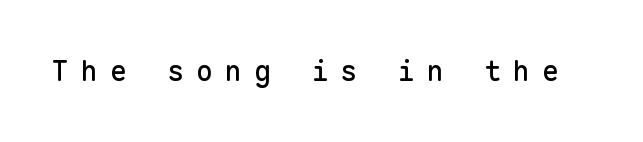
The image shows 28 px sans-serif type, upright, monospaced; set unusually wide letter spacing (+0.43 em), not underlined; low stroke contrast and a medium x-height.
